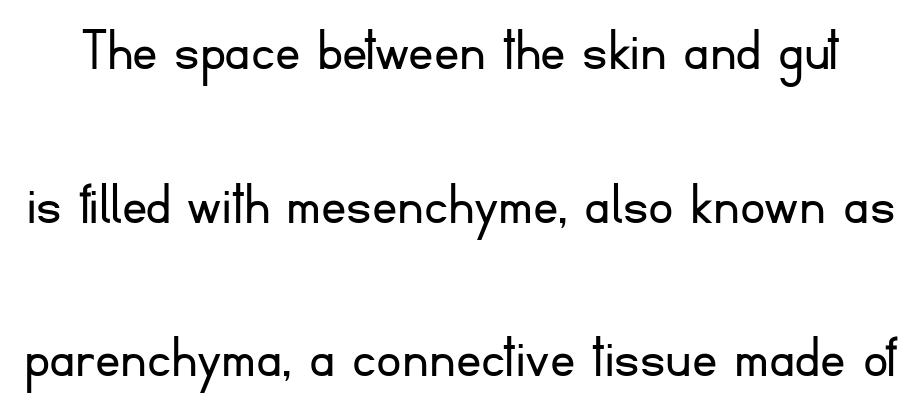
{"serif": "no", "italic": "no", "bold": "no", "weight": "light", "width": "normal", "stroke_contrast": "low", "x_height": "small", "monospaced": "no", "underline": "no", "line_spacing": "loose", "line_spacing_ratio": 2.44, "letter_spacing": "normal", "letter_spacing_em": 0.0, "glyph_px": 63}
